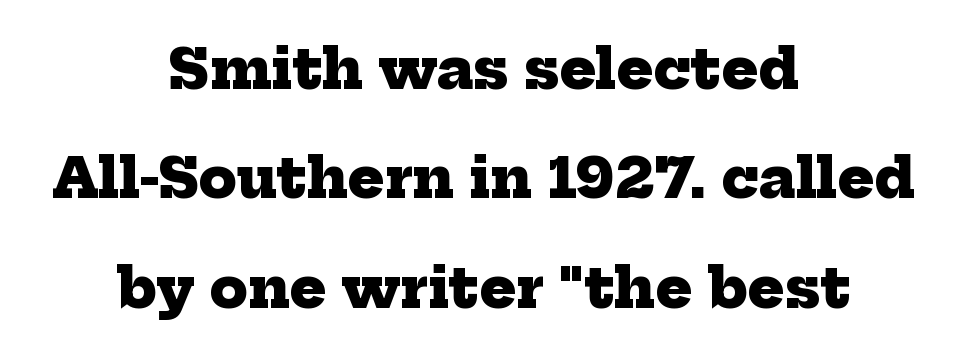
{"serif": "yes", "bold": "yes", "weight": "heavy", "width": "normal", "stroke_contrast": "low", "x_height": "medium", "monospaced": "no", "underline": "no", "align": "center", "line_spacing": "loose", "line_spacing_ratio": 1.99, "letter_spacing": "normal", "letter_spacing_em": 0.0, "glyph_px": 55}
